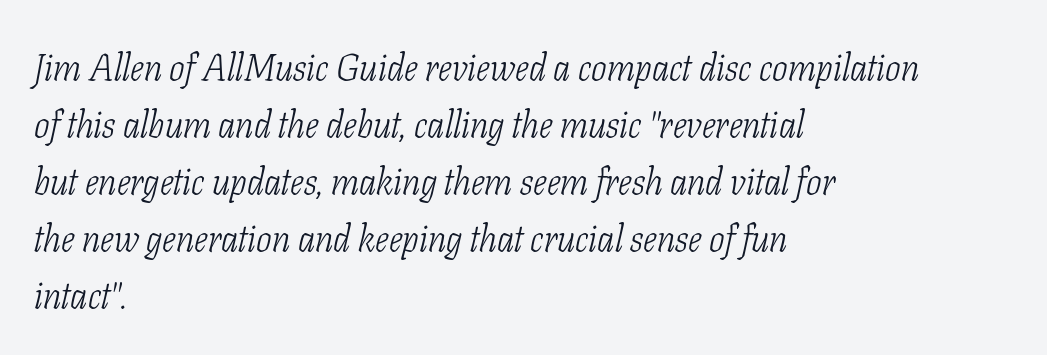
Q: Is the text bold? A: No.
Q: Is the text italic (slanted)? A: Yes, it leans right by about 11 degrees.
Q: Is the typeface a serif or a sans-serif typeface? A: Serif.
Q: Is the text underlined? A: No.
Q: How is the paragraph aligned? A: Left-aligned.
Q: Is the spacing between letters normal or unusually wide? A: Normal.
Q: Is the spacing between lines tight, normal or loose? A: Normal.
Q: Width (condensed, normal, or wide)? A: Condensed.
Q: Stroke contrast? A: Low.
Q: x-height? A: Medium.
Q: Monospaced? A: No.
